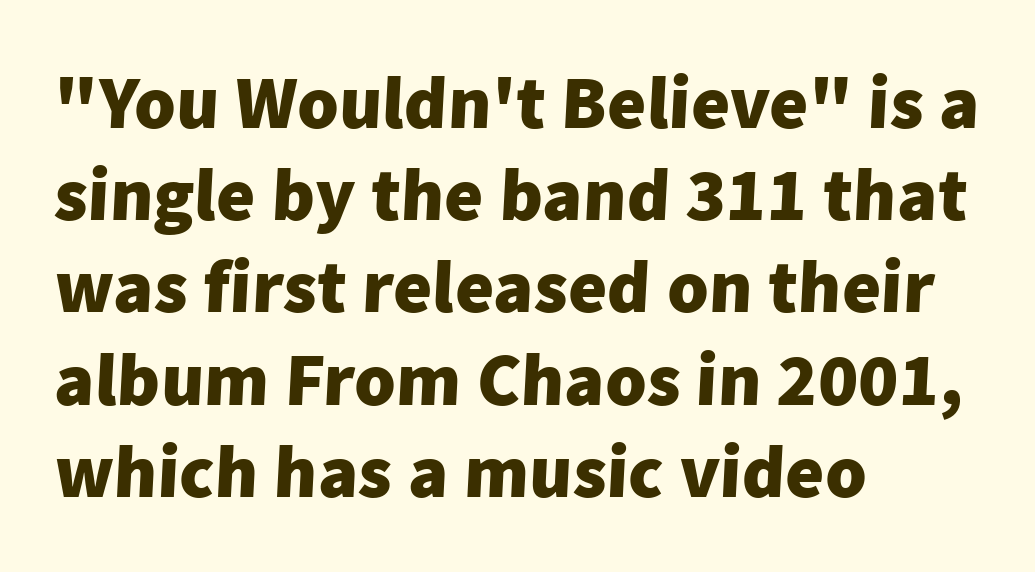
Glance below the letters and you will spot only blank space. The tracking reads as untouched default to a designer's eye. Each glyph is drawn with heavy, bold strokes. Which margin do the lines hug? The left one — the right edge is uneven. The rendering uses natural spacing where letterforms have individual widths. A sans-serif font was chosen for this passage.
